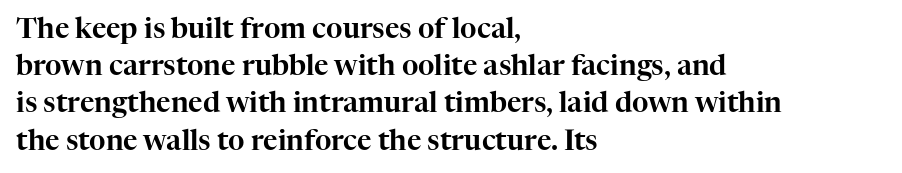
{"serif": "yes", "italic": "no", "width": "normal", "stroke_contrast": "high", "x_height": "medium", "monospaced": "no", "underline": "no", "align": "left", "line_spacing": "normal", "line_spacing_ratio": 1.33, "letter_spacing": "normal", "letter_spacing_em": 0.0, "glyph_px": 28}
